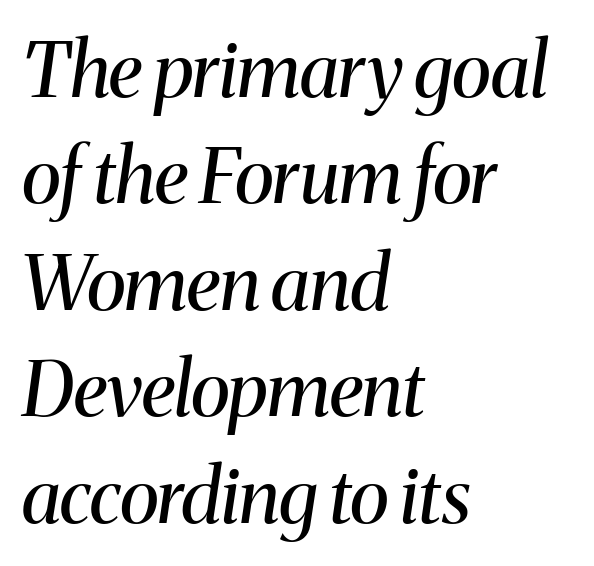
The face used here is proportionally spaced, like ordinary book or web type. The passage shown stacks its lines at a standard gap. Examine the stroke ends and you'll spot serifs. The rag falls on the right side of this text block. Quick note: italic. No extra tracking has been applied to these lines.
